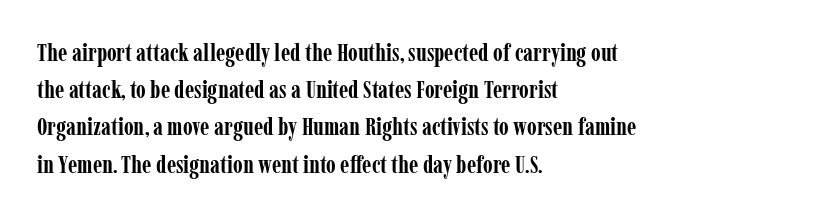
Italic: no, the glyphs are upright roman. Weight: bold. A typesetter would call this zero additional tracking. Does the copy run flush right? No — it runs flush left. In terms of leading, this rendering sits right in the middle. Quick note: underline off.
